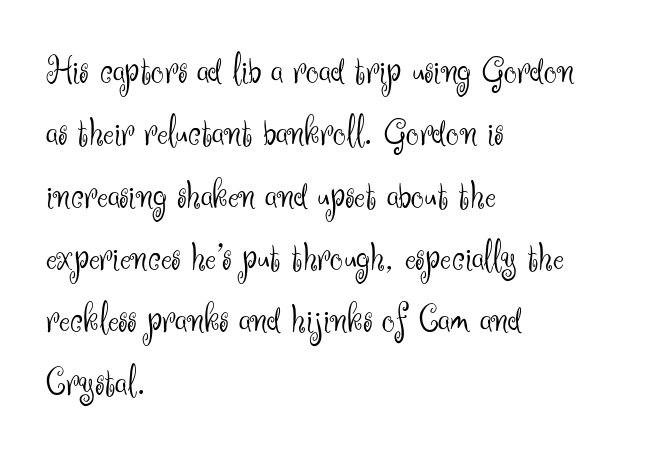
If you drew a ruler down the left edge, every line would touch it. This sample has the flowing, uneven cadence of proportional lettering. A typesetter would call this leading conventional body-copy spacing. Compared with typical body copy, the letter spacing here is the same. Beneath every word, the page is bare. Vertical strokes here are truly vertical.
